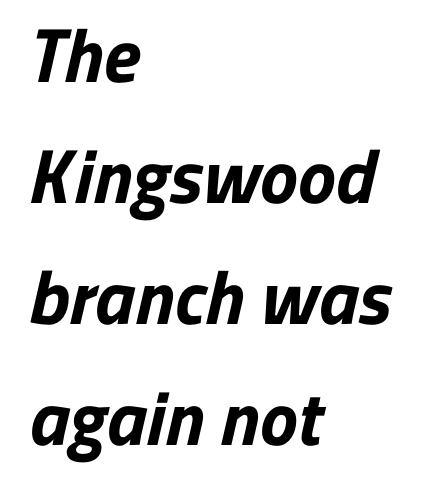
{"serif": "no", "bold": "yes", "weight": "bold", "width": "normal", "stroke_contrast": "low", "x_height": "medium", "monospaced": "no", "underline": "no", "align": "left", "line_spacing": "normal", "line_spacing_ratio": 1.59, "letter_spacing": "normal", "letter_spacing_em": 0.0, "glyph_px": 76}
